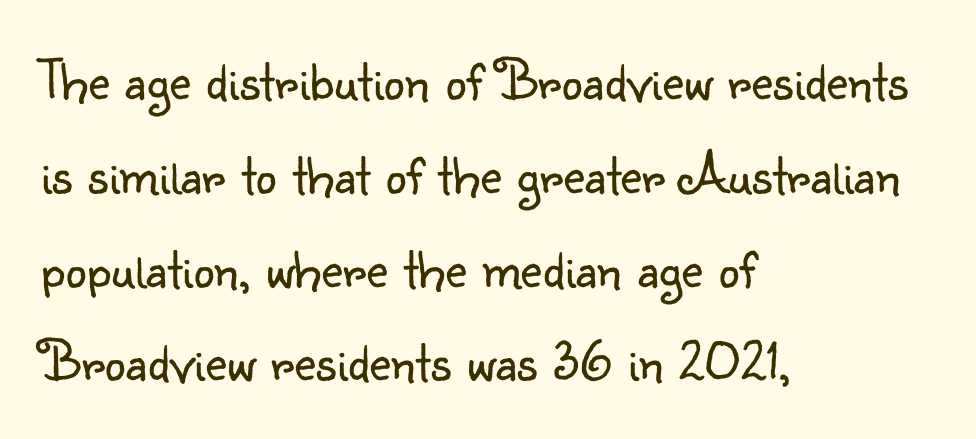
Q: Is the text bold? A: No.
Q: Is the text italic (slanted)? A: No, it is upright.
Q: Is the typeface a serif or a sans-serif typeface? A: Sans-serif.
Q: Is the text underlined? A: No.
Q: How is the paragraph aligned? A: Left-aligned.
Q: Is the spacing between letters normal or unusually wide? A: Normal.
Q: Is the spacing between lines tight, normal or loose? A: Normal.
Q: Width (condensed, normal, or wide)? A: Normal.
Q: Stroke contrast? A: Low.
Q: x-height? A: Small.
Q: Monospaced? A: No.
